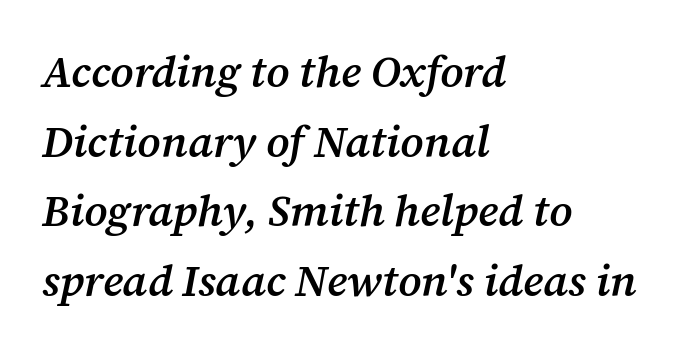
The image shows 44 px semibold serif type, italic (leaning right); set left-aligned, normal line spacing (1.58x), normal letter spacing, not underlined; medium stroke contrast and a medium x-height.
